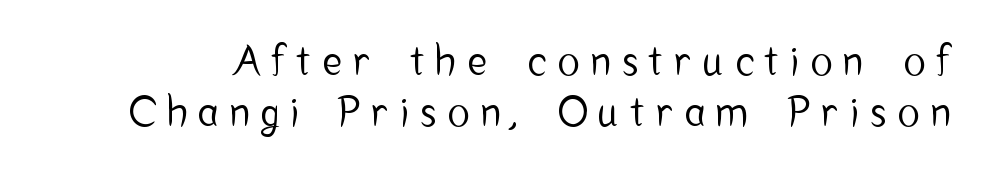
Q: Is the text italic (slanted)? A: No, it is upright.
Q: Is the typeface a serif or a sans-serif typeface? A: Sans-serif.
Q: Is the text underlined? A: No.
Q: Is the spacing between letters normal or unusually wide? A: Unusually wide.
Q: Is the spacing between lines tight, normal or loose? A: Normal.
Q: Width (condensed, normal, or wide)? A: Condensed.
Q: Stroke contrast? A: Low.
Q: x-height? A: Medium.
Q: Monospaced? A: No.
